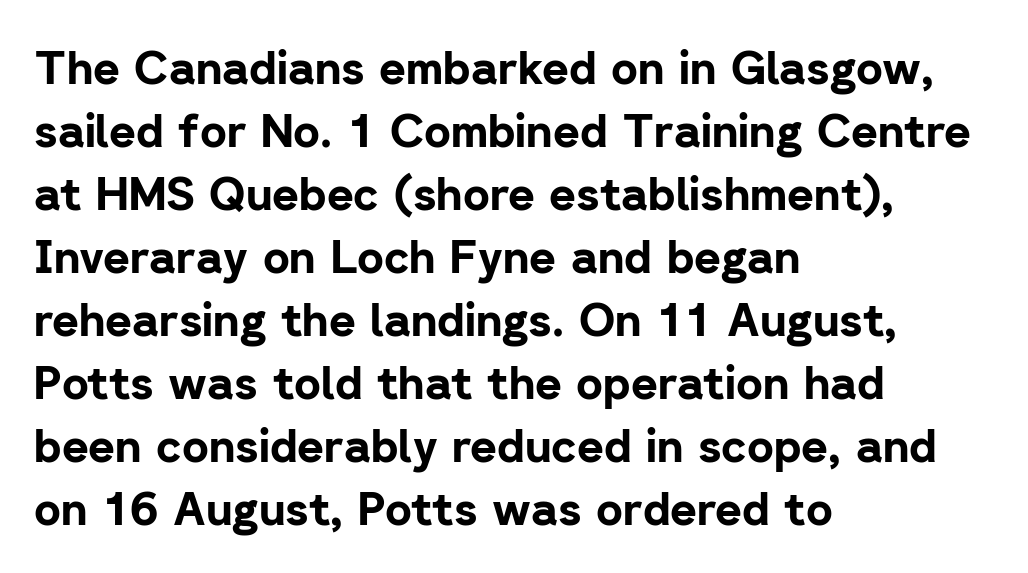
{"serif": "no", "italic": "no", "bold": "yes", "weight": "bold", "width": "normal", "stroke_contrast": "low", "x_height": "medium", "monospaced": "no", "underline": "no", "align": "left", "line_spacing": "normal", "line_spacing_ratio": 1.37, "letter_spacing": "normal", "letter_spacing_em": 0.0, "glyph_px": 46}
